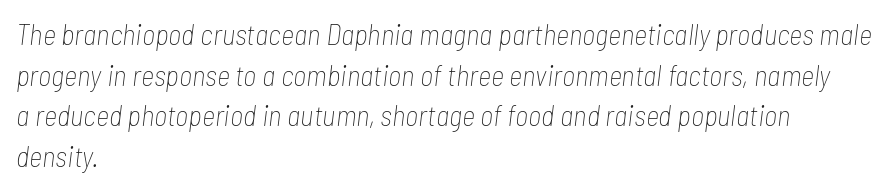
The image shows 29 px thin, condensed type, italic (leaning right); set left-aligned, normal line spacing (1.4x), normal letter spacing, not underlined; low stroke contrast and a medium x-height.
